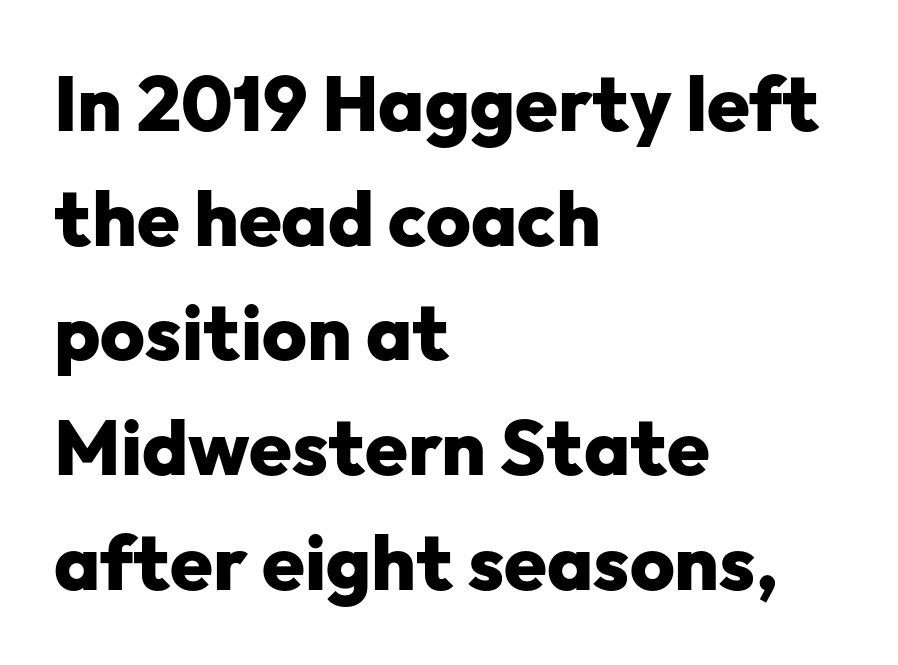
Layout note: lines flush left. Vertical strokes here are truly vertical. The rendering keeps characters at their native spacing. You'd pick this weight for a headline — it's a proper bold. A normal amount of white space separates one row of letters from the next.
